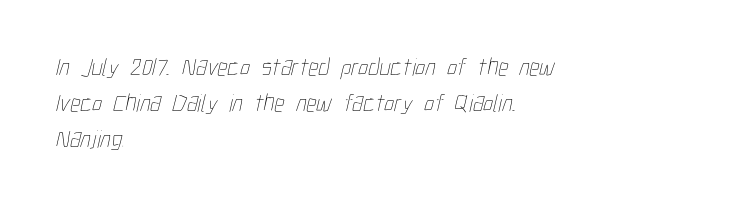
{"bold": "no", "underline": "no", "align": "left", "line_spacing": "normal", "line_spacing_ratio": 1.44, "letter_spacing": "normal", "letter_spacing_em": 0.0, "glyph_px": 25}
